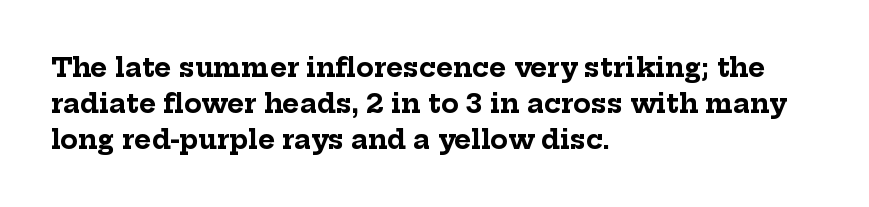
Weight: bold. Inter-character spacing is left at the font's built-in metrics. Check the space under the baseline: it is left empty. These lines sit exactly where default settings would place them. Compared with a centered layout, this one pins lines to the left instead.
